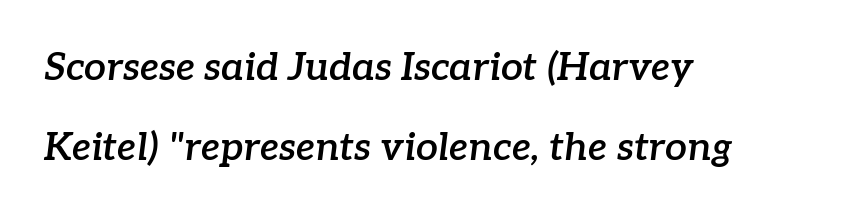
Q: Is the text bold? A: Semi-bold.
Q: Is the text italic (slanted)? A: Yes, it leans right by about 7 degrees.
Q: Is the typeface a serif or a sans-serif typeface? A: Serif.
Q: Is the text underlined? A: No.
Q: How is the paragraph aligned? A: Left-aligned.
Q: Is the spacing between letters normal or unusually wide? A: Normal.
Q: Is the spacing between lines tight, normal or loose? A: Loose.
Q: Width (condensed, normal, or wide)? A: Normal.
Q: Stroke contrast? A: Low.
Q: x-height? A: Medium.
Q: Monospaced? A: No.
